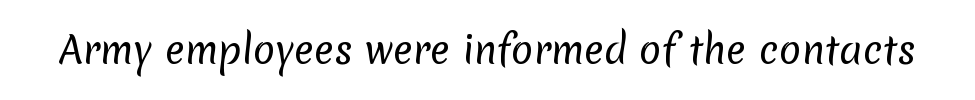
Q: Is the text bold? A: No.
Q: Is the typeface a serif or a sans-serif typeface? A: Sans-serif.
Q: Is the text underlined? A: No.
Q: Is the spacing between letters normal or unusually wide? A: Normal.
Q: Width (condensed, normal, or wide)? A: Normal.
Q: Stroke contrast? A: Low.
Q: x-height? A: Medium.
Q: Monospaced? A: No.
